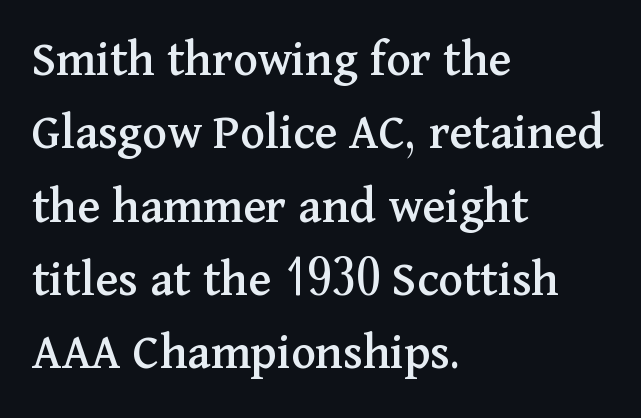
This sample is left-justified, so line endings fall wherever the words run out. Is this a fixed-width face? No — the glyphs have proportional, varying widths. In terms of letterform style, serifs are clearly present. Does the lettering tilt? It doesn't — this is upright. Check under the words: just untouched page. Nobody touched the tracking dial on this one.
